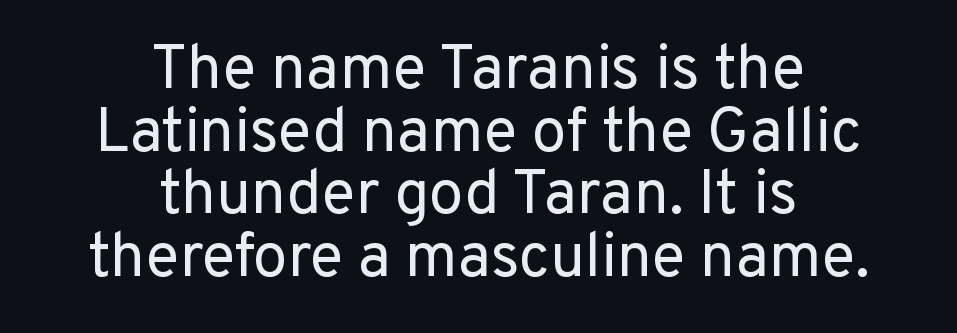
Q: Is the text bold? A: No.
Q: Is the text italic (slanted)? A: No, it is upright.
Q: Is the typeface a serif or a sans-serif typeface? A: Sans-serif.
Q: Is the text underlined? A: No.
Q: How is the paragraph aligned? A: Centered.
Q: Is the spacing between letters normal or unusually wide? A: Normal.
Q: Is the spacing between lines tight, normal or loose? A: Tight.
Q: Width (condensed, normal, or wide)? A: Normal.
Q: Stroke contrast? A: Low.
Q: x-height? A: Medium.
Q: Monospaced? A: No.
